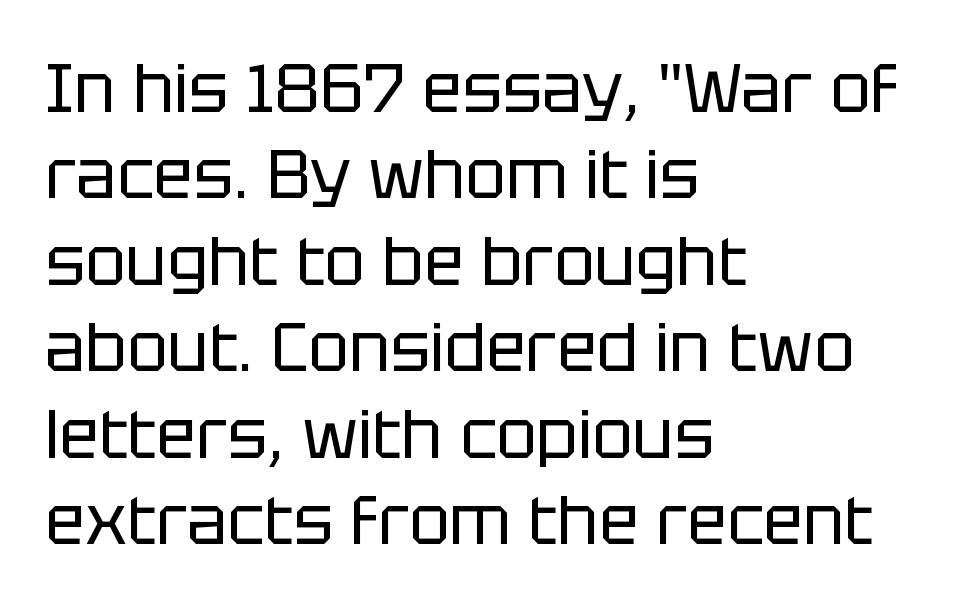
Type without underlining. Each word holds together tightly as a unit, with standard inter-letter gaps. This sample has the flowing, uneven cadence of proportional lettering. The letters look calm and open, with moderate or lighter stems.
